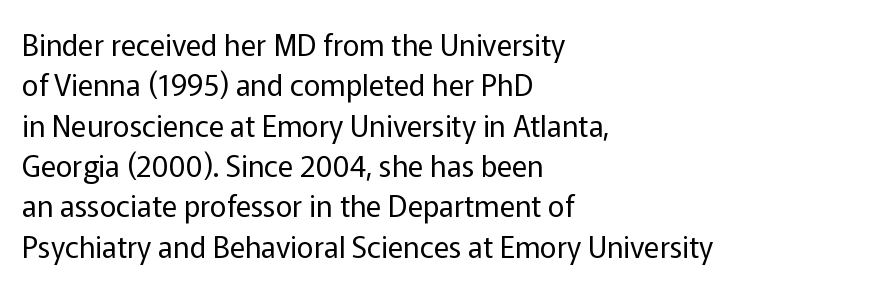
{"serif": "no", "italic": "no", "bold": "no", "weight": "regular", "width": "normal", "stroke_contrast": "low", "x_height": "medium", "monospaced": "no", "underline": "no", "align": "left", "line_spacing": "normal", "line_spacing_ratio": 1.39, "letter_spacing": "normal", "letter_spacing_em": 0.0, "glyph_px": 29}
